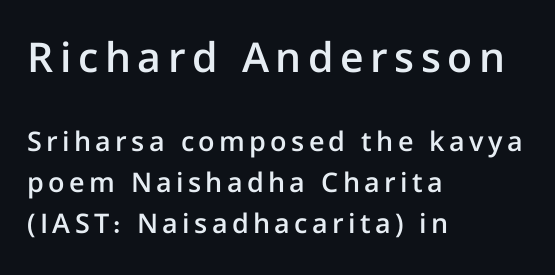
Q: Is the text bold? A: Semi-bold.
Q: Is the text italic (slanted)? A: No, it is upright.
Q: Is the typeface a serif or a sans-serif typeface? A: Sans-serif.
Q: Is the text underlined? A: No.
Q: How is the paragraph aligned? A: Left-aligned.
Q: Is the spacing between lines tight, normal or loose? A: Normal.
Q: Which block of text is set in a larger size, the first (top) or the second (bottom)? A: The first (top) one.
Q: Width (condensed, normal, or wide)? A: Normal.
Q: Stroke contrast? A: Low.
Q: x-height? A: Medium.
Q: Monospaced? A: No.
